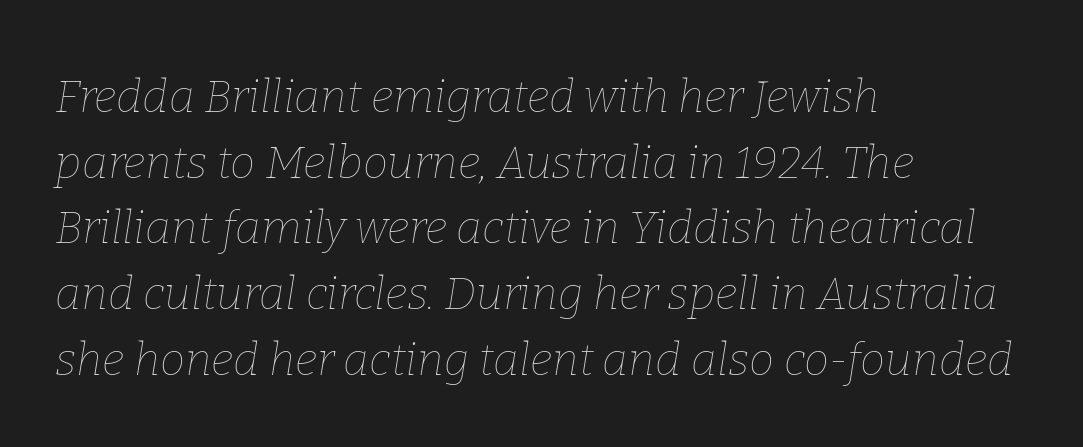
{"italic": "yes", "lean": "right", "slant_degrees": 9, "bold": "no", "weight": "thin", "width": "normal", "stroke_contrast": "low", "x_height": "medium", "monospaced": "no", "underline": "no", "align": "left", "line_spacing": "normal", "line_spacing_ratio": 1.46, "letter_spacing": "normal", "letter_spacing_em": 0.0, "glyph_px": 45}
